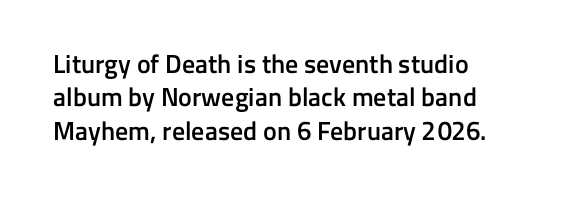
The line texture is even and compact thanks to regular tracking. Tall strokes in this sample are plumb rather than angled. The paragraph shown leans on its left margin. The strip under each line holds only bare page.
